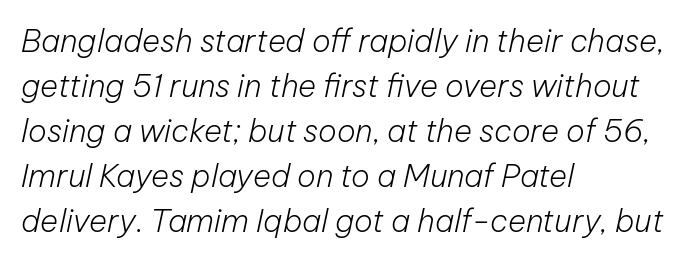
{"italic": "yes", "lean": "right", "slant_degrees": 12, "bold": "no", "weight": "light", "width": "normal", "stroke_contrast": "low", "x_height": "medium", "monospaced": "no", "underline": "no", "align": "left", "line_spacing": "normal", "line_spacing_ratio": 1.45, "letter_spacing": "normal", "letter_spacing_em": 0.0, "glyph_px": 31}
